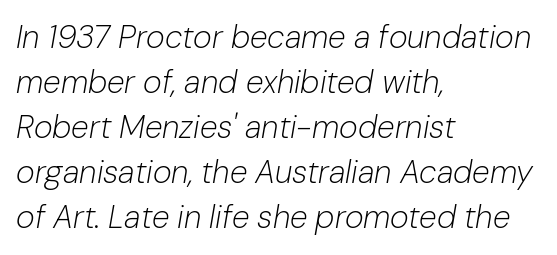
Q: Is the text bold? A: No.
Q: Is the text italic (slanted)? A: Yes, it leans right by about 10 degrees.
Q: Is the text underlined? A: No.
Q: How is the paragraph aligned? A: Left-aligned.
Q: Is the spacing between letters normal or unusually wide? A: Normal.
Q: Is the spacing between lines tight, normal or loose? A: Normal.
Q: Width (condensed, normal, or wide)? A: Normal.
Q: Stroke contrast? A: Low.
Q: x-height? A: Medium.
Q: Monospaced? A: No.
